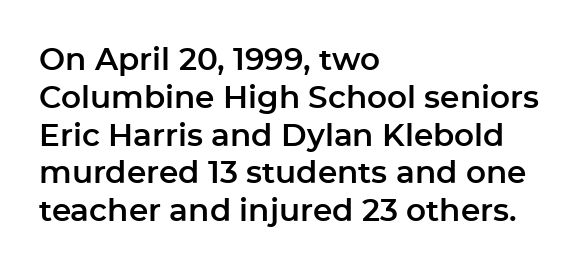
Q: Is the text italic (slanted)? A: No, it is upright.
Q: Is the typeface a serif or a sans-serif typeface? A: Sans-serif.
Q: Is the text underlined? A: No.
Q: How is the paragraph aligned? A: Left-aligned.
Q: Is the spacing between letters normal or unusually wide? A: Normal.
Q: Width (condensed, normal, or wide)? A: Normal.
Q: Stroke contrast? A: Low.
Q: x-height? A: Medium.
Q: Monospaced? A: No.
